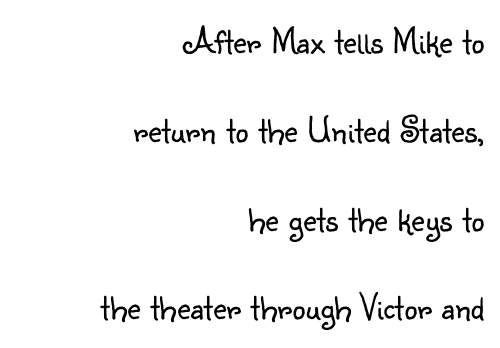
The image shows 37 px light sans-serif type, upright; set right-aligned, loose line spacing (2.4x), normal letter spacing, not underlined; low stroke contrast and a small x-height.
